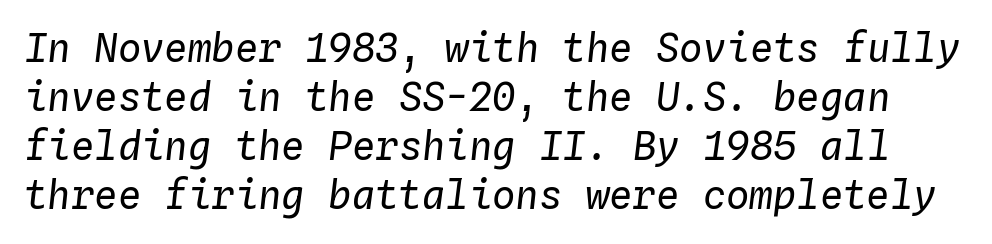
{"italic": "yes", "lean": "right", "slant_degrees": 4, "bold": "no", "weight": "regular", "width": "normal", "stroke_contrast": "low", "x_height": "medium", "monospaced": "yes", "underline": "no", "line_spacing": "normal", "line_spacing_ratio": 1.26, "letter_spacing": "normal", "letter_spacing_em": 0.0, "glyph_px": 39}
